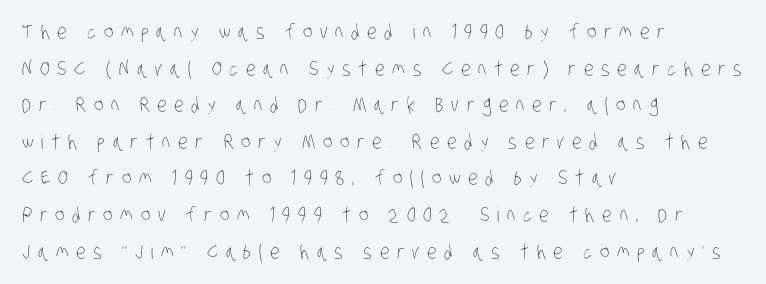
{"bold": "no", "underline": "no", "align": "left", "line_spacing_ratio": 1.83, "letter_spacing": "wide", "letter_spacing_em": 0.38, "glyph_px": 20}
